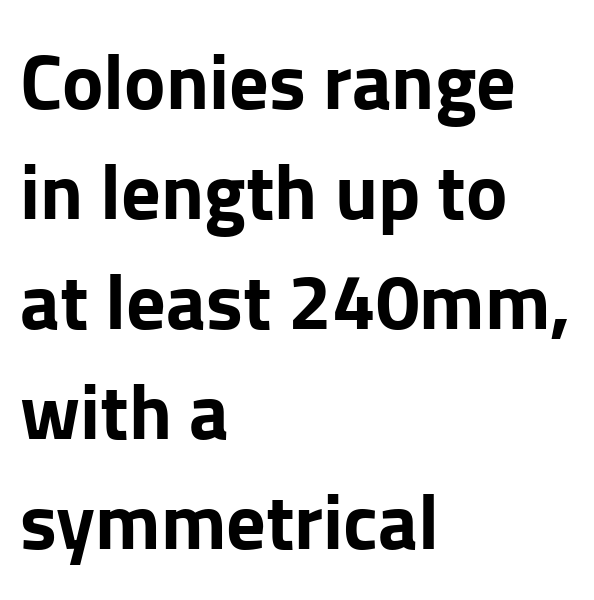
{"serif": "no", "italic": "no", "bold": "yes", "weight": "bold", "width": "normal", "stroke_contrast": "low", "x_height": "medium", "monospaced": "no", "underline": "no", "align": "left", "line_spacing": "normal", "line_spacing_ratio": 1.41, "letter_spacing": "normal", "letter_spacing_em": 0.0, "glyph_px": 78}
